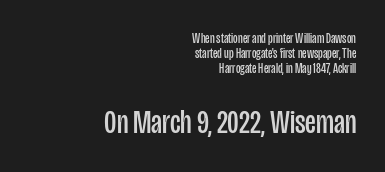
The image shows 34 px regular-weight, condensed sans-serif type, upright; set right-aligned, tight line spacing (1.06x), normal letter spacing, not underlined; the second (bottom) block is 2.43x larger; low stroke contrast and a large x-height.
